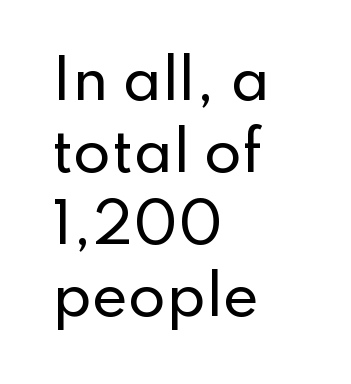
{"serif": "no", "italic": "no", "width": "normal", "stroke_contrast": "low", "x_height": "small", "monospaced": "no", "underline": "no", "align": "left", "line_spacing": "normal", "line_spacing_ratio": 1.31, "letter_spacing": "normal", "letter_spacing_em": 0.0, "glyph_px": 55}
